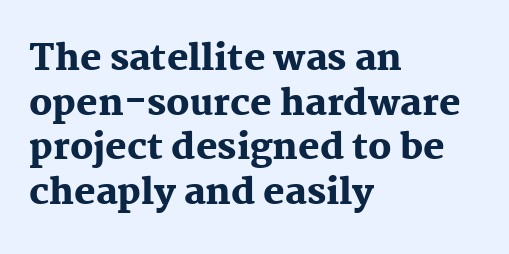
Q: Is the text bold? A: Yes.
Q: Is the text italic (slanted)? A: No, it is upright.
Q: Is the typeface a serif or a sans-serif typeface? A: Serif.
Q: Is the text underlined? A: No.
Q: How is the paragraph aligned? A: Left-aligned.
Q: Is the spacing between letters normal or unusually wide? A: Normal.
Q: Width (condensed, normal, or wide)? A: Normal.
Q: Stroke contrast? A: Medium.
Q: x-height? A: Medium.
Q: Monospaced? A: No.
